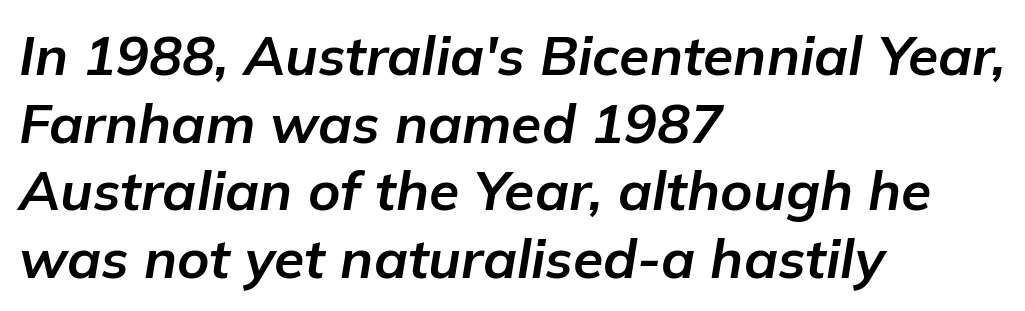
A bare baseline throughout the passage. A student would call this left alignment; a typographer would say flush left, rag right. Heavy-handed strokes throughout: this text is bold. Quick note: italic. Is this a fixed-width face? No — the glyphs have proportional, varying widths. There is no visible air inserted between adjacent glyphs.
